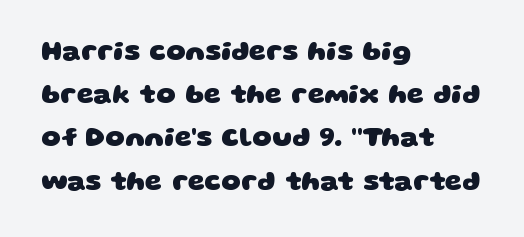
Q: Is the text bold? A: Yes.
Q: Is the text underlined? A: No.
Q: How is the paragraph aligned? A: Left-aligned.
Q: Is the spacing between letters normal or unusually wide? A: Normal.
Q: Is the spacing between lines tight, normal or loose? A: Normal.
